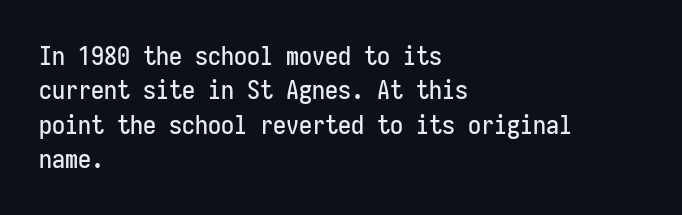
{"italic": "no", "underline": "no", "align": "left", "line_spacing": "normal", "line_spacing_ratio": 1.32, "letter_spacing": "normal", "letter_spacing_em": 0.0, "glyph_px": 26}
